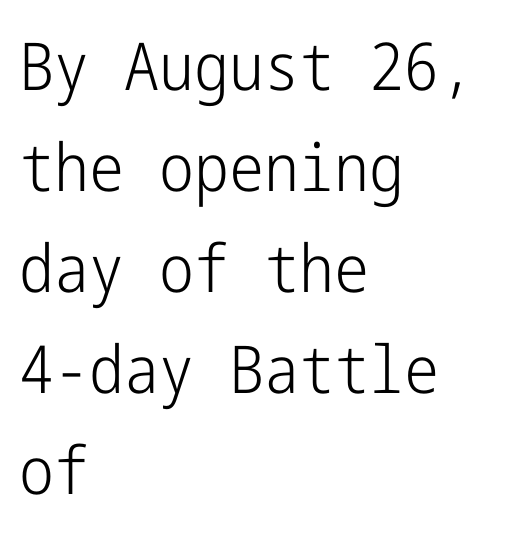
Q: Is the text bold? A: No.
Q: Is the text italic (slanted)? A: No, it is upright.
Q: Is the typeface a serif or a sans-serif typeface? A: Sans-serif.
Q: Is the text underlined? A: No.
Q: How is the paragraph aligned? A: Left-aligned.
Q: Is the spacing between letters normal or unusually wide? A: Normal.
Q: Is the spacing between lines tight, normal or loose? A: Normal.
Q: Width (condensed, normal, or wide)? A: Condensed.
Q: Stroke contrast? A: Low.
Q: x-height? A: Medium.
